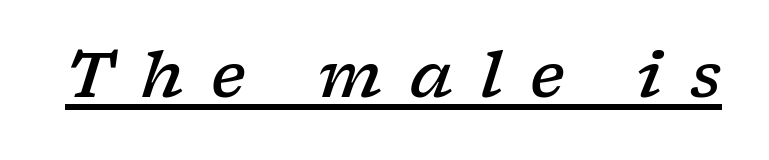
Q: Is the text bold? A: Semi-bold.
Q: Is the text italic (slanted)? A: Yes, it leans right by about 17 degrees.
Q: Is the typeface a serif or a sans-serif typeface? A: Serif.
Q: Is the text underlined? A: Yes.
Q: Is the spacing between letters normal or unusually wide? A: Unusually wide.
Q: Width (condensed, normal, or wide)? A: Wide.
Q: Stroke contrast? A: Low.
Q: x-height? A: Medium.
Q: Monospaced? A: No.
